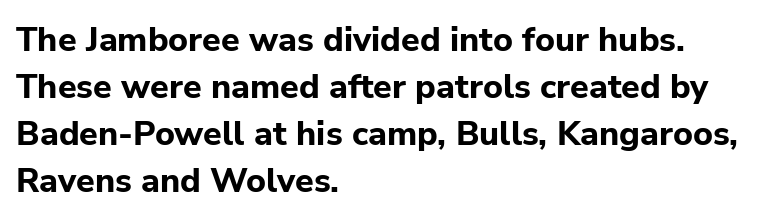
{"serif": "no", "italic": "no", "bold": "yes", "weight": "bold", "width": "normal", "stroke_contrast": "low", "x_height": "medium", "monospaced": "no", "underline": "no", "align": "left", "line_spacing": "normal", "line_spacing_ratio": 1.38, "letter_spacing": "normal", "letter_spacing_em": 0.0, "glyph_px": 34}
